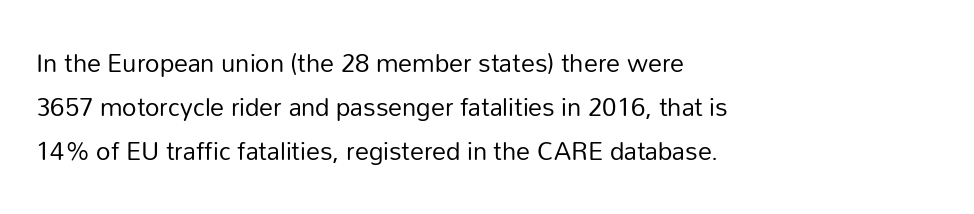
Horizontal alignment here is leftward, the default for most running prose. These lines were composed using upright roman letters. Proportional: the letters do not fall into vertical columns. Between one letter and the next there's only the usual sliver of space. The typeface has the unassuming heft of standard copy or less. The baseline area is clear.
